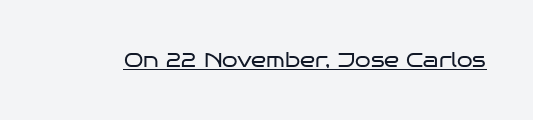
Q: Is the text bold? A: No.
Q: Is the text italic (slanted)? A: No, it is upright.
Q: Is the text underlined? A: Yes.
Q: Is the spacing between letters normal or unusually wide? A: Normal.
